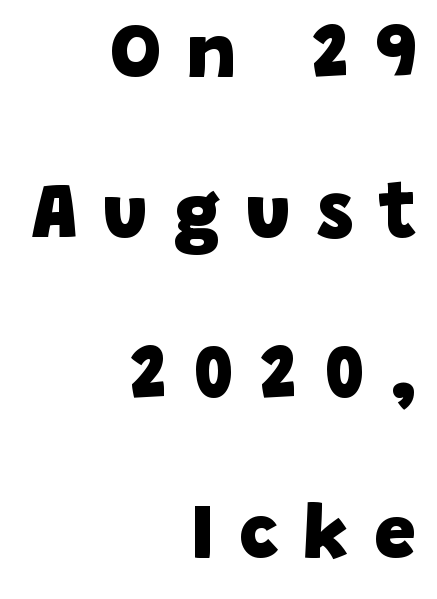
{"serif": "no", "bold": "yes", "weight": "heavy", "width": "normal", "stroke_contrast": "low", "x_height": "large", "monospaced": "no", "underline": "no", "align": "right", "line_spacing": "loose", "line_spacing_ratio": 2.14, "letter_spacing": "wide", "letter_spacing_em": 0.35, "glyph_px": 75}
